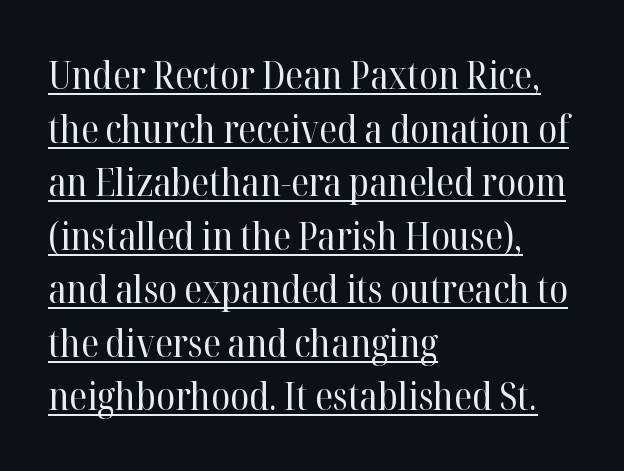
{"serif": "yes", "italic": "no", "bold": "no", "weight": "regular", "width": "normal", "stroke_contrast": "high", "x_height": "medium", "monospaced": "no", "underline": "yes", "align": "left", "line_spacing": "normal", "line_spacing_ratio": 1.41, "letter_spacing": "normal", "letter_spacing_em": 0.0, "glyph_px": 38}
